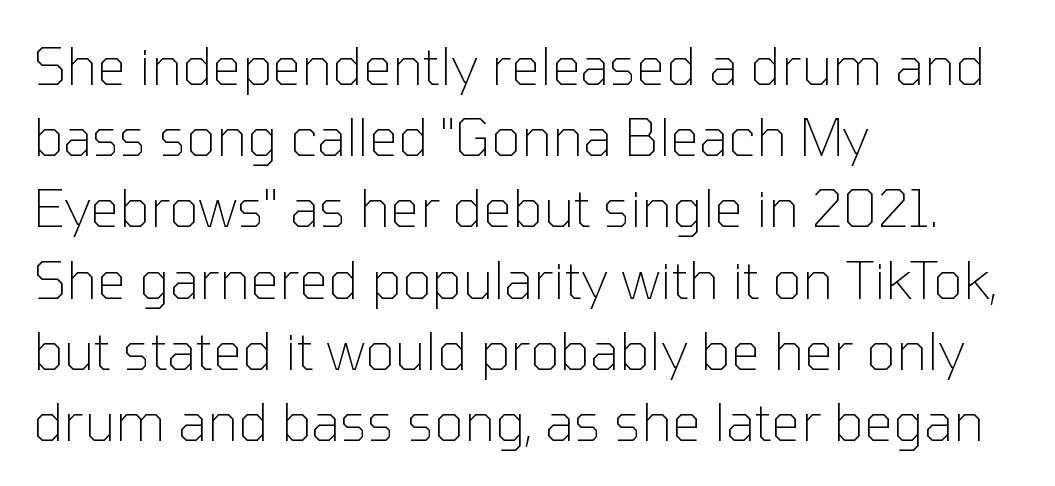
{"serif": "no", "italic": "no", "bold": "no", "weight": "thin", "width": "normal", "stroke_contrast": "low", "x_height": "medium", "monospaced": "no", "underline": "no", "align": "left", "line_spacing": "normal", "line_spacing_ratio": 1.37, "letter_spacing": "normal", "letter_spacing_em": 0.0, "glyph_px": 52}
